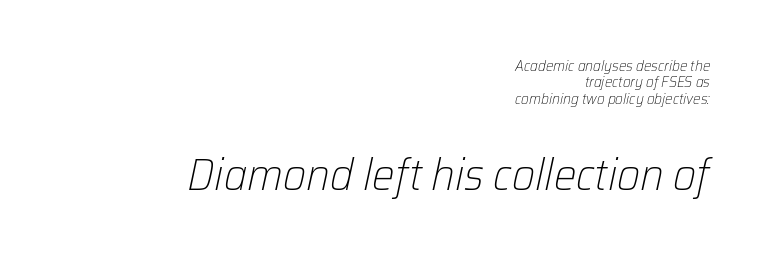
The image shows 45 px light type, italic (leaning right); set right-aligned, tight line spacing (1.1x), normal letter spacing, not underlined; the second (bottom) block is 3.0x larger; low stroke contrast and a medium x-height.
